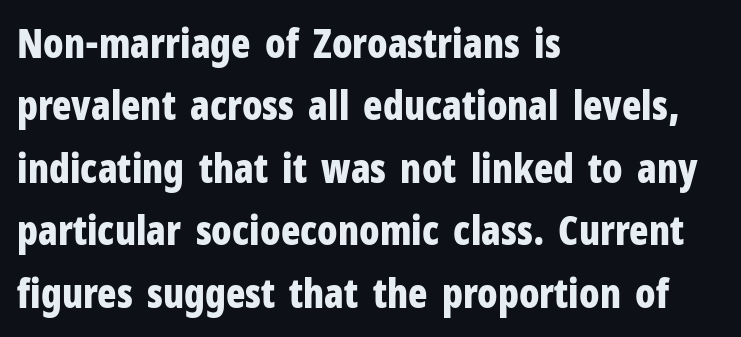
The image shows 40 px bold, condensed sans-serif type, upright; set left-aligned, normal line spacing (1.56x), normal letter spacing, not underlined; low stroke contrast and a medium x-height.
